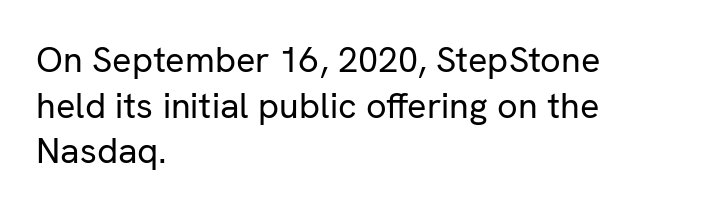
The image shows 36 px regular-weight sans-serif type, upright; set left-aligned, normal line spacing (1.27x), normal letter spacing, not underlined; low stroke contrast and a medium x-height.
